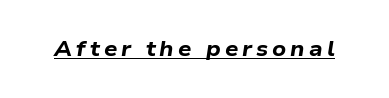
The image shows 21 px bold type, italic (leaning right); set underlined.
